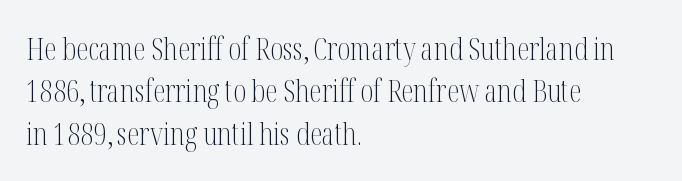
Underlining? Definitely not there. Do the characters align in a grid? No, the font is proportional. Examine the stroke ends and you'll spot serifs. The weight would be labelled regular, book, light, or lighter still. Compared with typical body copy, the letter spacing here is the same.
